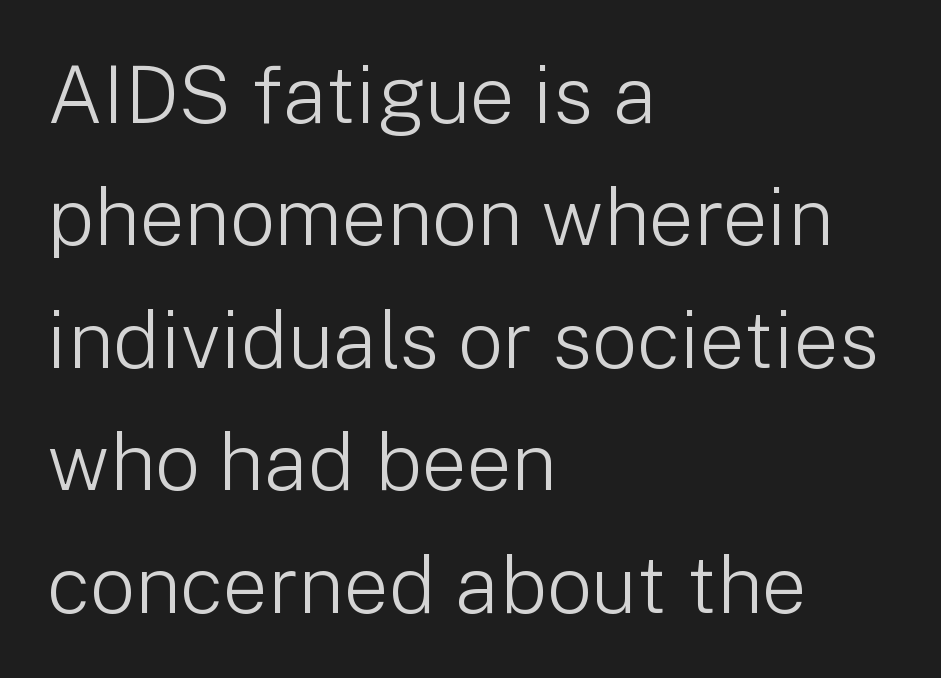
The image shows 80 px light sans-serif type, upright; set left-aligned, normal line spacing (1.53x), normal letter spacing, not underlined; low stroke contrast and a medium x-height.
